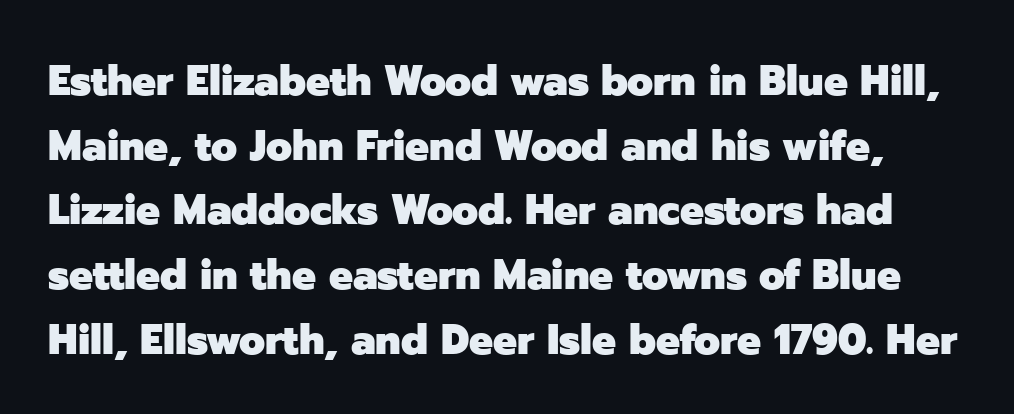
A clean baseline with only descenders dipping below it. Here the glyphs are tracked normally, forming tight word shapes. The letters stand upright; this is a roman face. The face used here is proportionally spaced, like ordinary book or web type.
